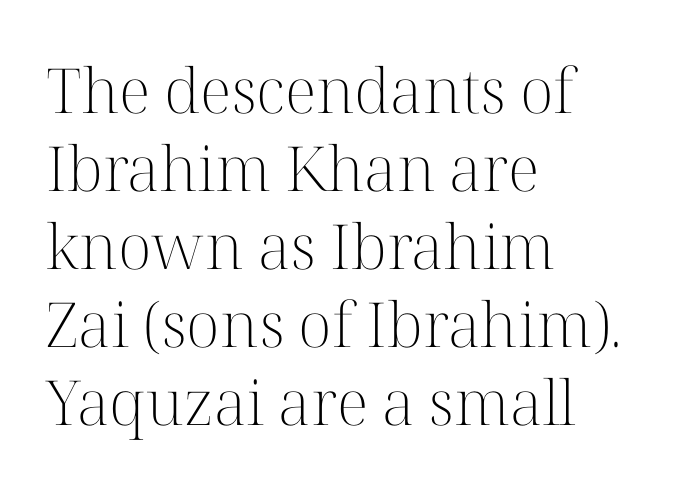
The image shows 62 px light serif type, upright; set left-aligned, normal line spacing (1.26x), normal letter spacing, not underlined; high stroke contrast and a medium x-height.
